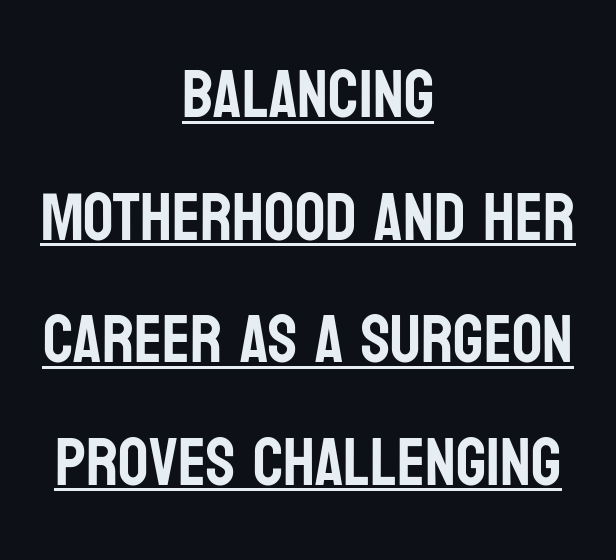
{"serif": "no", "italic": "no", "width": "condensed", "stroke_contrast": "low", "x_height": "large", "monospaced": "no", "underline": "yes", "align": "center", "line_spacing_ratio": 1.83, "letter_spacing": "normal", "letter_spacing_em": 0.0, "glyph_px": 67}
